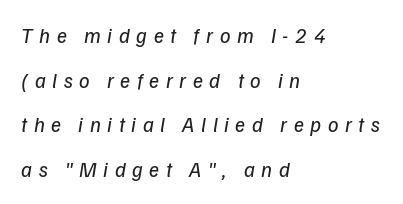
The image shows 21 px text type, italic (leaning right); set left-aligned, loose line spacing (2.13x), unusually wide letter spacing (+0.31 em), not underlined.
